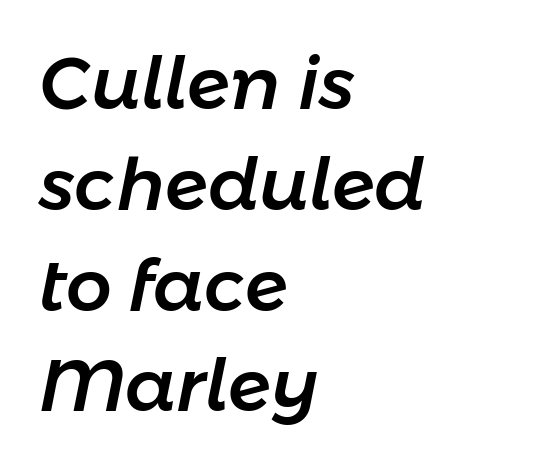
{"italic": "yes", "lean": "right", "slant_degrees": 11, "width": "normal", "stroke_contrast": "low", "x_height": "medium", "monospaced": "no", "underline": "no", "align": "left", "line_spacing": "normal", "line_spacing_ratio": 1.4, "letter_spacing": "normal", "letter_spacing_em": 0.0, "glyph_px": 72}
